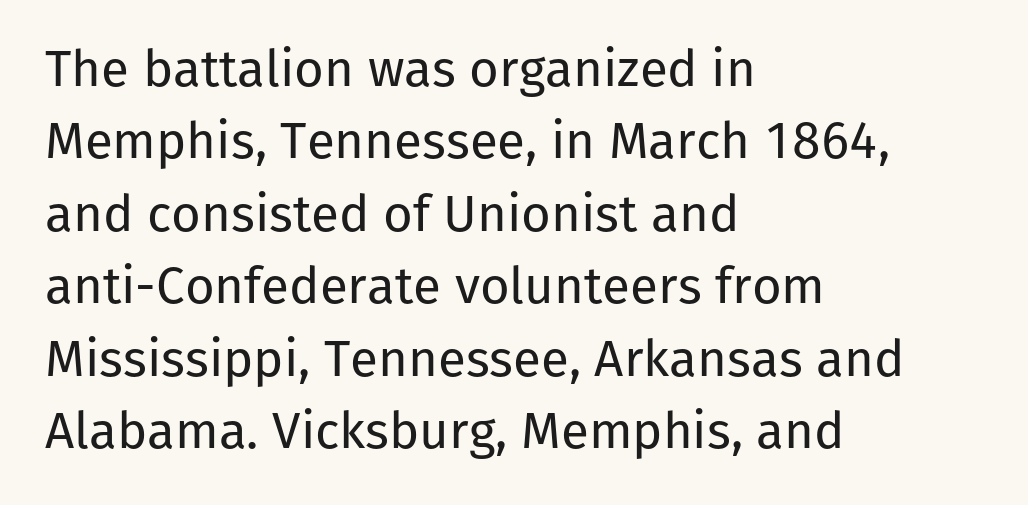
Q: Is the text bold? A: No.
Q: Is the text italic (slanted)? A: No, it is upright.
Q: Is the typeface a serif or a sans-serif typeface? A: Sans-serif.
Q: Is the text underlined? A: No.
Q: How is the paragraph aligned? A: Left-aligned.
Q: Is the spacing between letters normal or unusually wide? A: Normal.
Q: Is the spacing between lines tight, normal or loose? A: Normal.
Q: Width (condensed, normal, or wide)? A: Normal.
Q: Stroke contrast? A: Low.
Q: x-height? A: Medium.
Q: Monospaced? A: No.
